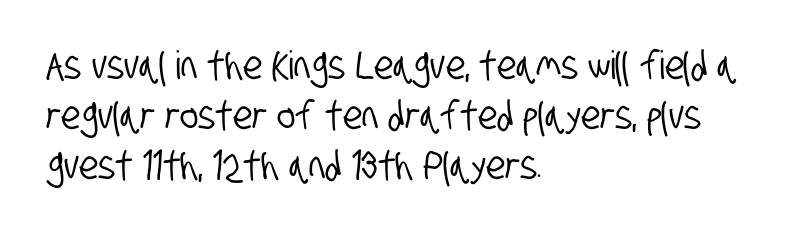
The block of text has a typical density, with ordinary space between rows. Descenders hang freely into open space. Here the designer chose a conventional face with non-uniform glyph widths. Letterform terminals end flat and unadorned throughout the passage.
